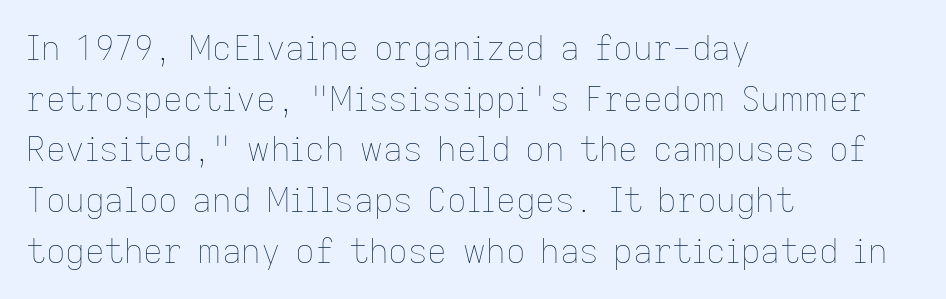
Rows of type keep a routine distance in the vertical direction. The paragraph has a hard left edge and a soft right edge. This is the regular roman posture of the typeface. Do the characters align in a grid? No, the font is proportional. The strokes carry an ordinary text weight at most. The tracking reads as untouched default to a designer's eye.
